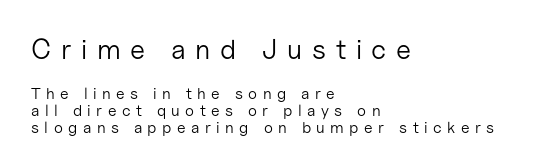
Q: Is the text bold? A: No.
Q: Is the text italic (slanted)? A: No, it is upright.
Q: Is the typeface a serif or a sans-serif typeface? A: Sans-serif.
Q: Is the text underlined? A: No.
Q: How is the paragraph aligned? A: Left-aligned.
Q: Is the spacing between letters normal or unusually wide? A: Unusually wide.
Q: Is the spacing between lines tight, normal or loose? A: Tight.
Q: Which block of text is set in a larger size, the first (top) or the second (bottom)? A: The first (top) one.
Q: Width (condensed, normal, or wide)? A: Normal.
Q: Stroke contrast? A: Low.
Q: x-height? A: Medium.
Q: Monospaced? A: No.
